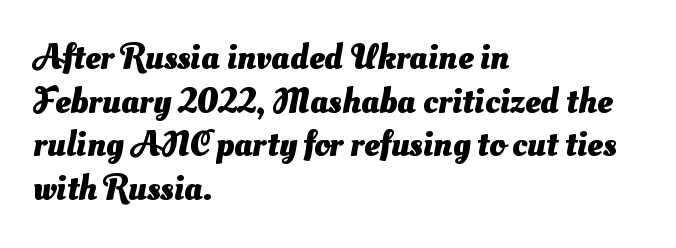
The image shows 35 px heavy sans-serif type; set left-aligned, normal line spacing (1.25x), normal letter spacing, not underlined; medium stroke contrast and a small x-height.
